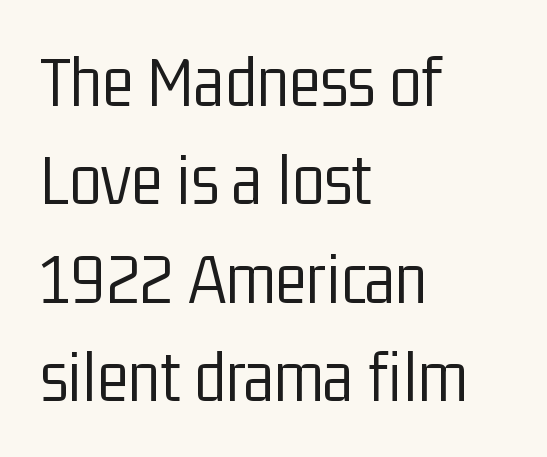
The image shows 74 px light, condensed sans-serif type, upright; set left-aligned, normal line spacing (1.33x), normal letter spacing, not underlined; low stroke contrast and a medium x-height.
